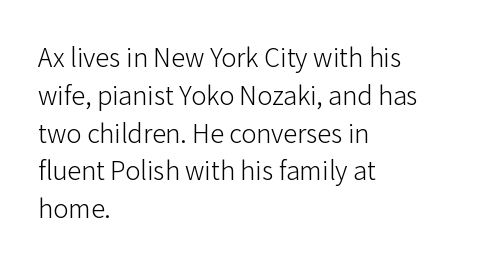
{"serif": "no", "italic": "no", "bold": "no", "weight": "light", "width": "normal", "stroke_contrast": "low", "x_height": "medium", "monospaced": "no", "underline": "no", "align": "left", "line_spacing": "normal", "line_spacing_ratio": 1.35, "letter_spacing": "normal", "letter_spacing_em": 0.0, "glyph_px": 28}
